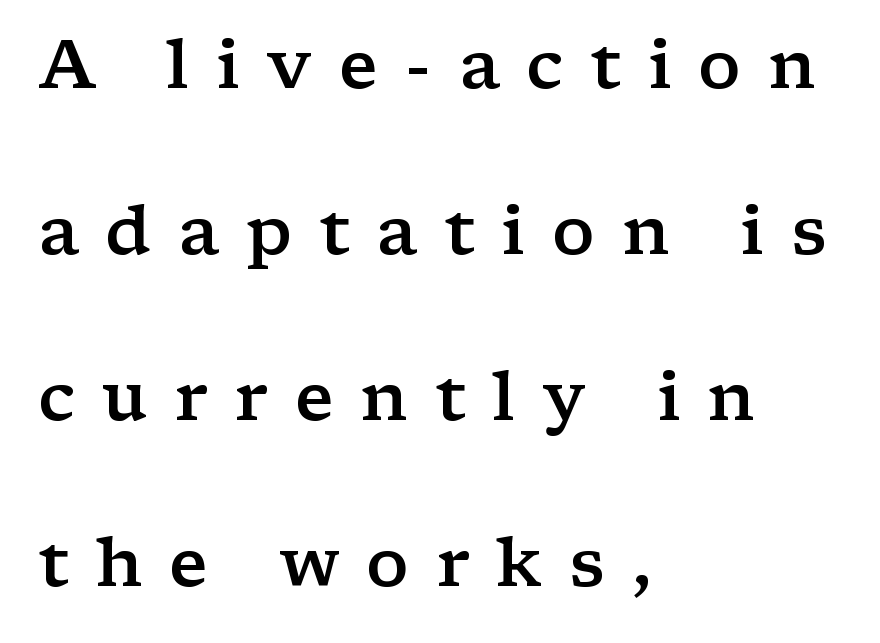
The image shows 68 px semibold, wide serif type, upright; set left-aligned, loose line spacing (2.44x), unusually wide letter spacing (+0.39 em), not underlined; low stroke contrast and a medium x-height.
